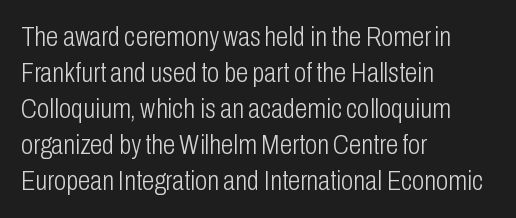
The image shows 28 px light, condensed sans-serif type, upright; set left-aligned, normal line spacing (1.29x), normal letter spacing, not underlined; low stroke contrast and a medium x-height.
